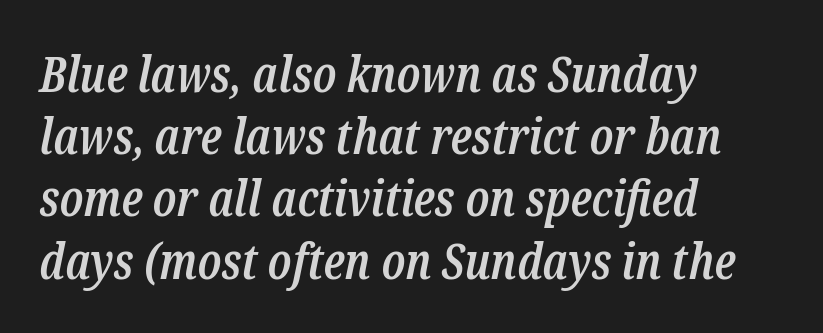
The image shows 49 px semibold, condensed serif type, italic (leaning right); set left-aligned, normal line spacing (1.27x), normal letter spacing, not underlined; low stroke contrast and a medium x-height.
